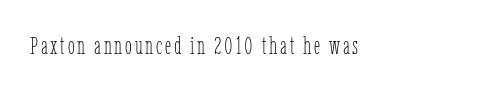
Q: Is the text bold? A: No.
Q: Is the text italic (slanted)? A: No, it is upright.
Q: Is the text underlined? A: No.
